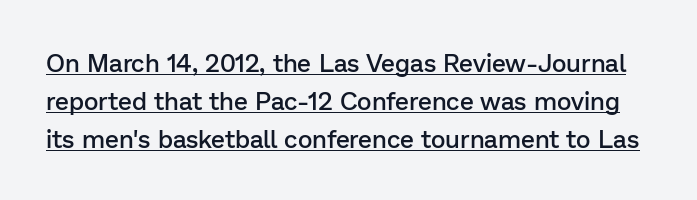
The image shows 25 px text type, upright; set normal line spacing (1.52x), normal letter spacing, underlined.
